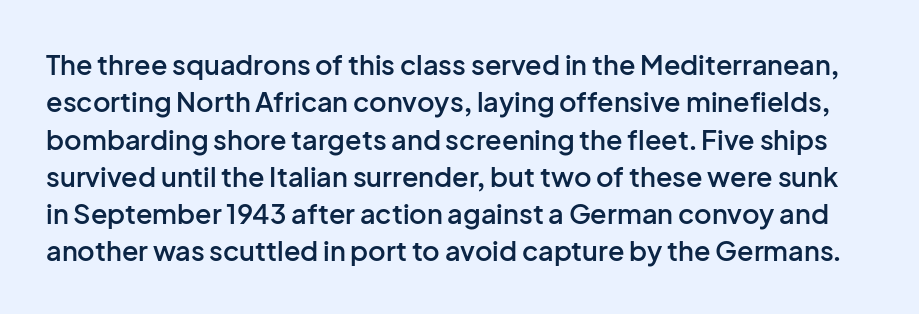
Q: Is the text bold? A: Semi-bold.
Q: Is the text italic (slanted)? A: No, it is upright.
Q: Is the text underlined? A: No.
Q: Is the spacing between letters normal or unusually wide? A: Normal.
Q: Is the spacing between lines tight, normal or loose? A: Normal.
